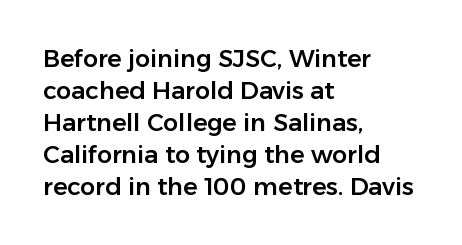
{"italic": "no", "underline": "no", "align": "left", "line_spacing": "normal", "line_spacing_ratio": 1.33, "letter_spacing": "normal", "letter_spacing_em": 0.0, "glyph_px": 24}
